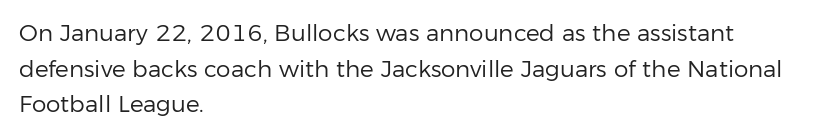
Baseline-to-baseline distance is the conventional proportion of letter height. The passage is arranged the way most books set body copy — flush left. The glyphs are unaccompanied by any horizontal stroke below them. The gaps between neighbouring characters are ordinary and unremarkable.
